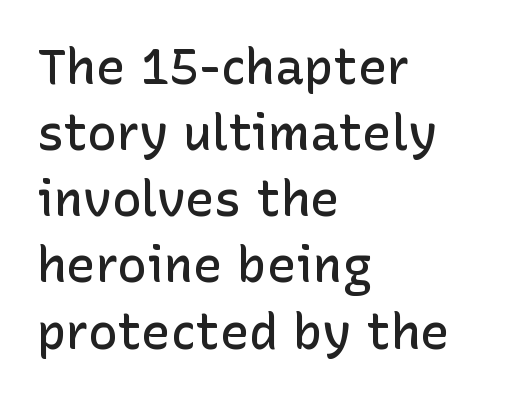
{"serif": "no", "italic": "no", "bold": "semi", "weight": "semibold", "width": "normal", "stroke_contrast": "low", "x_height": "medium", "monospaced": "no", "underline": "no", "align": "left", "line_spacing": "normal", "line_spacing_ratio": 1.35, "letter_spacing": "normal", "letter_spacing_em": 0.0, "glyph_px": 49}
